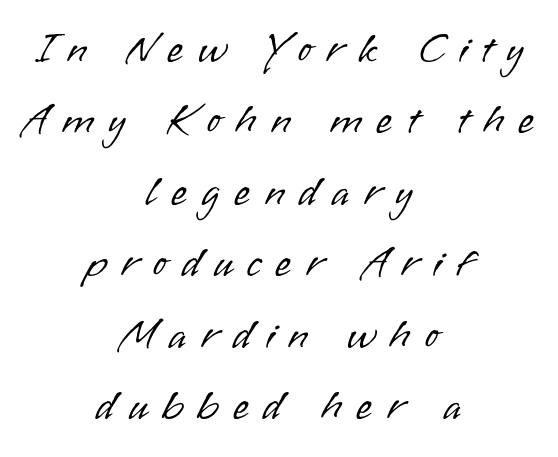
Q: Is the text bold? A: No.
Q: Is the text italic (slanted)? A: Yes.
Q: Is the typeface a serif or a sans-serif typeface? A: Sans-serif.
Q: Is the text underlined? A: No.
Q: How is the paragraph aligned? A: Centered.
Q: Is the spacing between letters normal or unusually wide? A: Unusually wide.
Q: Is the spacing between lines tight, normal or loose? A: Normal.
Q: Width (condensed, normal, or wide)? A: Normal.
Q: Stroke contrast? A: Low.
Q: x-height? A: Small.
Q: Monospaced? A: No.
